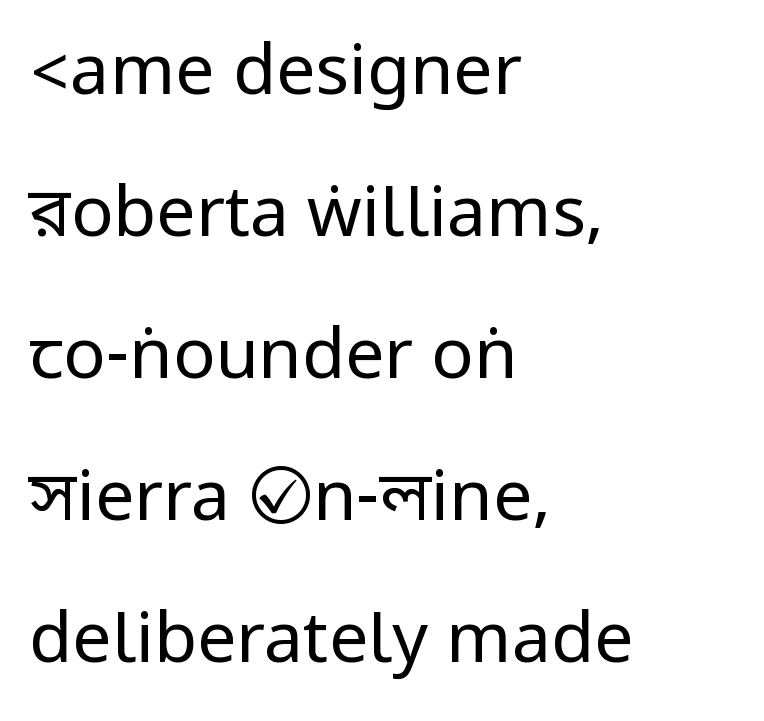
{"serif": "no", "italic": "no", "bold": "no", "weight": "regular", "width": "condensed", "stroke_contrast": "low", "underline": "no", "align": "left", "line_spacing": "loose", "line_spacing_ratio": 2.03, "letter_spacing": "normal", "letter_spacing_em": 0.0, "glyph_px": 70}
